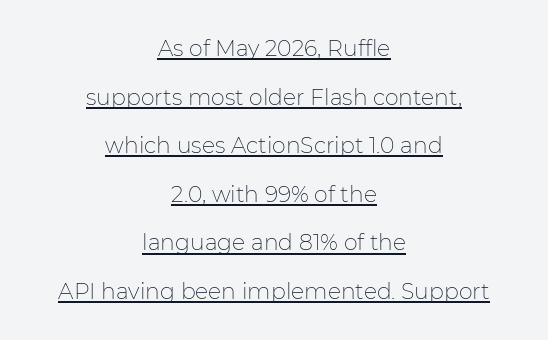
The image shows 22 px text type, upright; set centered, loose line spacing (2.21x), normal letter spacing, underlined.
